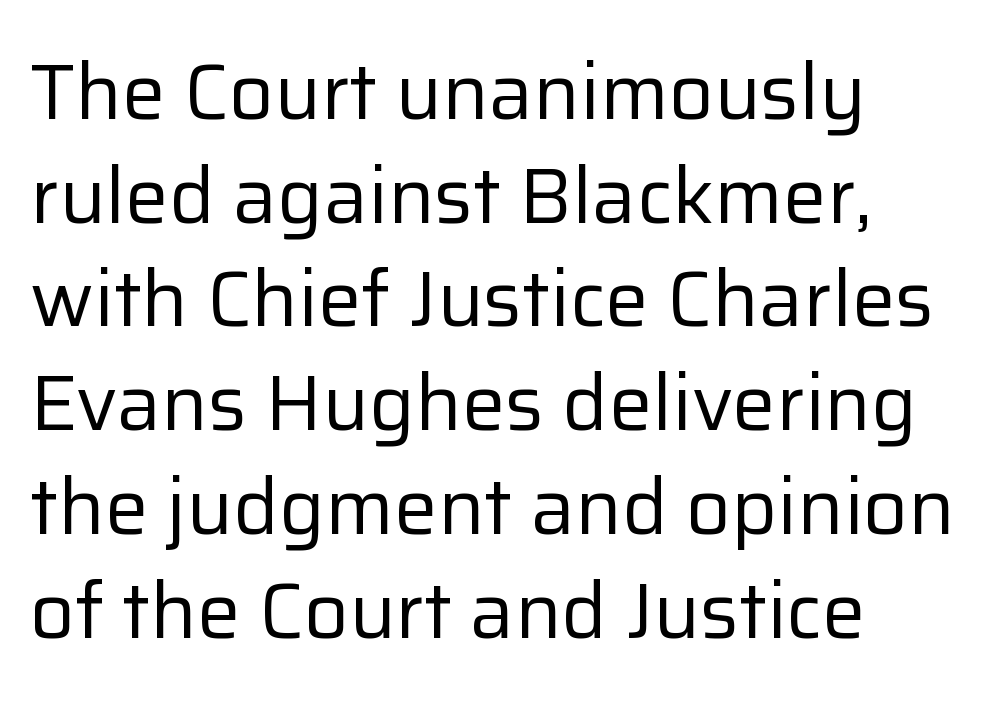
Examine the stroke ends and you'll find no serifs. Here the glyphs are tracked normally, forming tight word shapes. Think of a printed novel: that variable character pitch is what you see here. Vertical stems look standard width or narrower in stroke. The leading is moderate, giving the passage an even texture.
